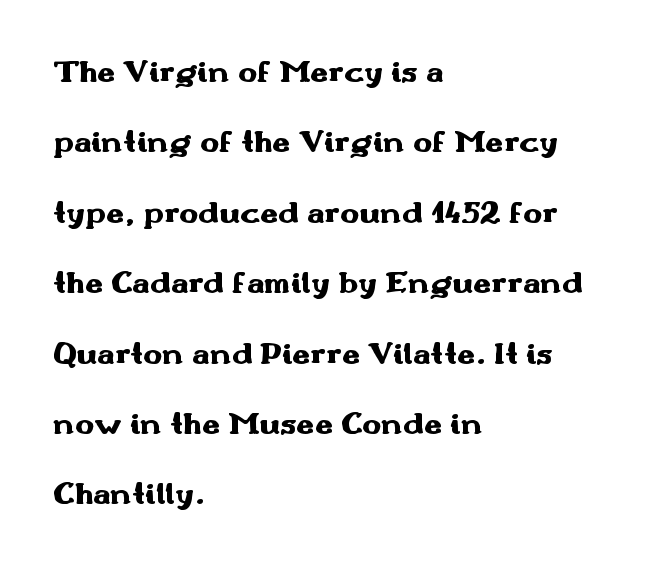
Each glyph is drawn with heavy, bold strokes. Horizontal bands of white between lines are thick stripes. Underlining? Definitely not there. The tracking reads as untouched default to a designer's eye. Is this a fixed-width face? No — the glyphs have proportional, varying widths. Ascenders rise straight up at ninety degrees.
